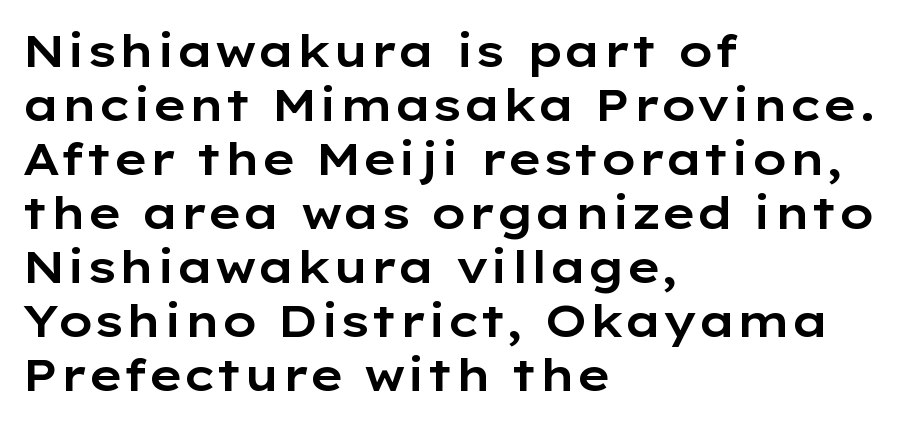
Q: Is the text italic (slanted)? A: No, it is upright.
Q: Is the typeface a serif or a sans-serif typeface? A: Sans-serif.
Q: Is the text underlined? A: No.
Q: How is the paragraph aligned? A: Left-aligned.
Q: Is the spacing between letters normal or unusually wide? A: Normal.
Q: Width (condensed, normal, or wide)? A: Wide.
Q: Stroke contrast? A: Low.
Q: x-height? A: Medium.
Q: Monospaced? A: No.
